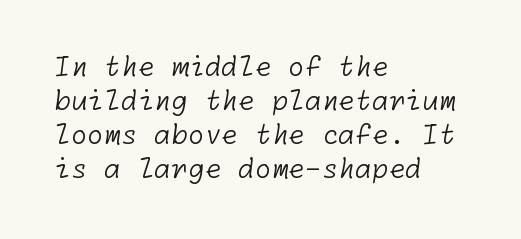
The lines sit at an ordinary, default distance from one another. Nothing heavy about these letters — not bold at all. Underlining? Definitely not there. Left-aligned paragraph, ragged on the right.
